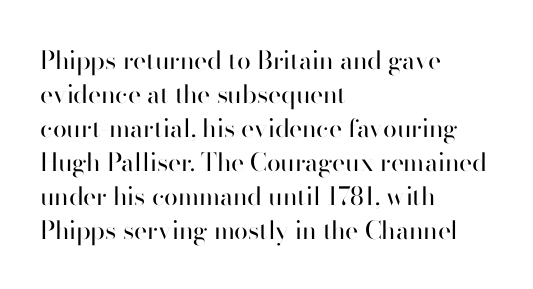
{"italic": "no", "bold": "no", "underline": "no", "align": "left", "line_spacing": "normal", "line_spacing_ratio": 1.36, "letter_spacing": "normal", "letter_spacing_em": 0.0, "glyph_px": 25}
